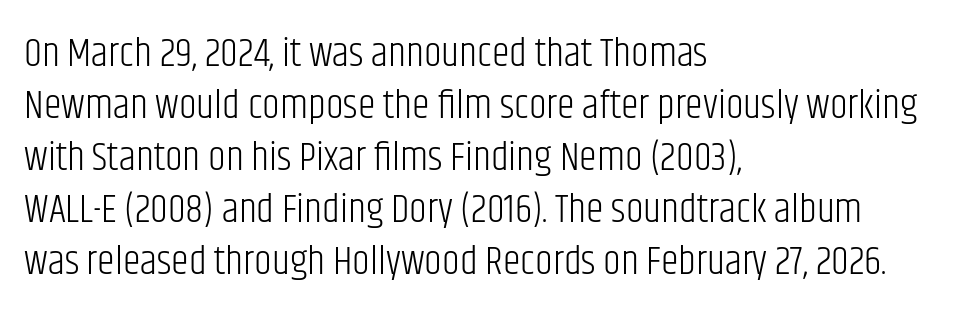
Q: Is the text bold? A: No.
Q: Is the text italic (slanted)? A: No, it is upright.
Q: Is the typeface a serif or a sans-serif typeface? A: Sans-serif.
Q: Is the text underlined? A: No.
Q: How is the paragraph aligned? A: Left-aligned.
Q: Is the spacing between letters normal or unusually wide? A: Normal.
Q: Is the spacing between lines tight, normal or loose? A: Normal.
Q: Width (condensed, normal, or wide)? A: Condensed.
Q: Stroke contrast? A: Low.
Q: x-height? A: Large.
Q: Monospaced? A: No.
